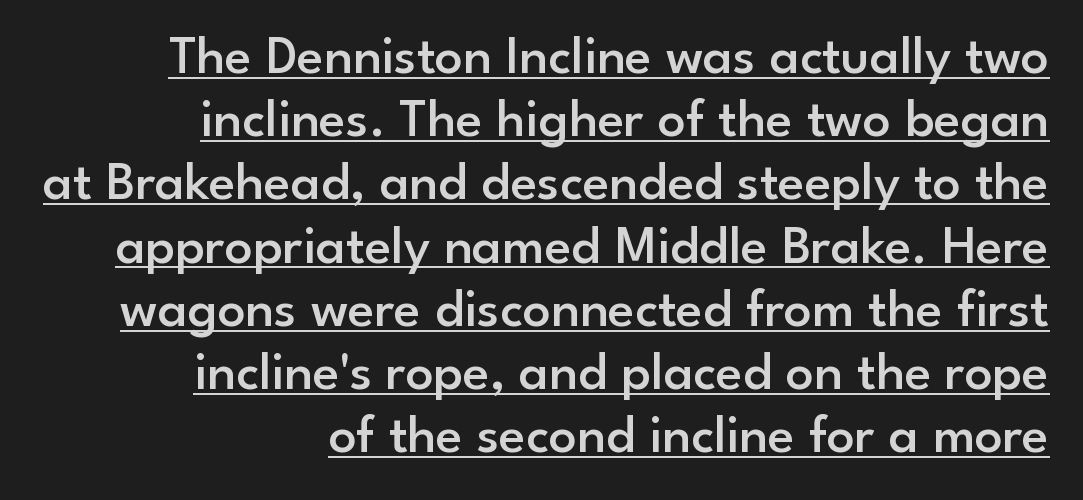
{"serif": "no", "italic": "no", "bold": "semi", "weight": "semibold", "width": "normal", "stroke_contrast": "low", "x_height": "small", "monospaced": "no", "underline": "yes", "align": "right", "line_spacing": "tight", "line_spacing_ratio": 1.15, "letter_spacing": "normal", "letter_spacing_em": 0.0, "glyph_px": 55}
